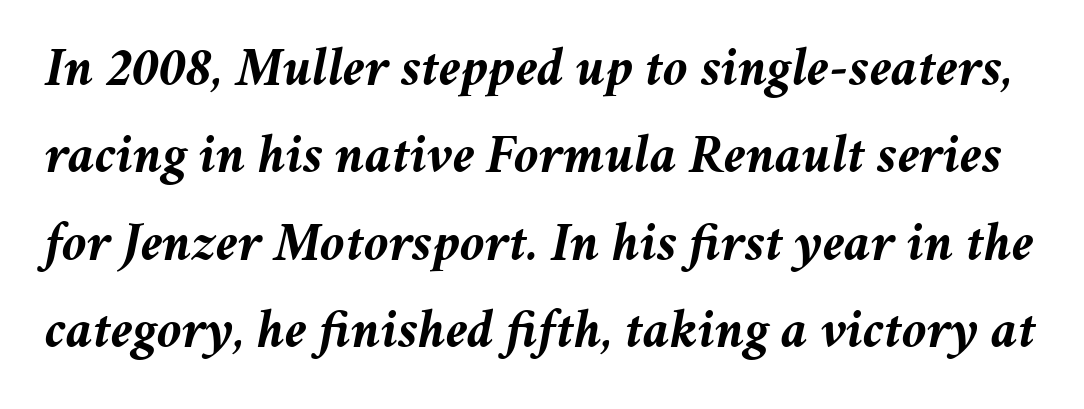
{"italic": "yes", "lean": "right", "slant_degrees": 11, "bold": "yes", "weight": "semibold", "width": "normal", "stroke_contrast": "medium", "x_height": "medium", "monospaced": "no", "underline": "no", "line_spacing": "normal", "line_spacing_ratio": 1.59, "letter_spacing": "normal", "letter_spacing_em": 0.0, "glyph_px": 55}
